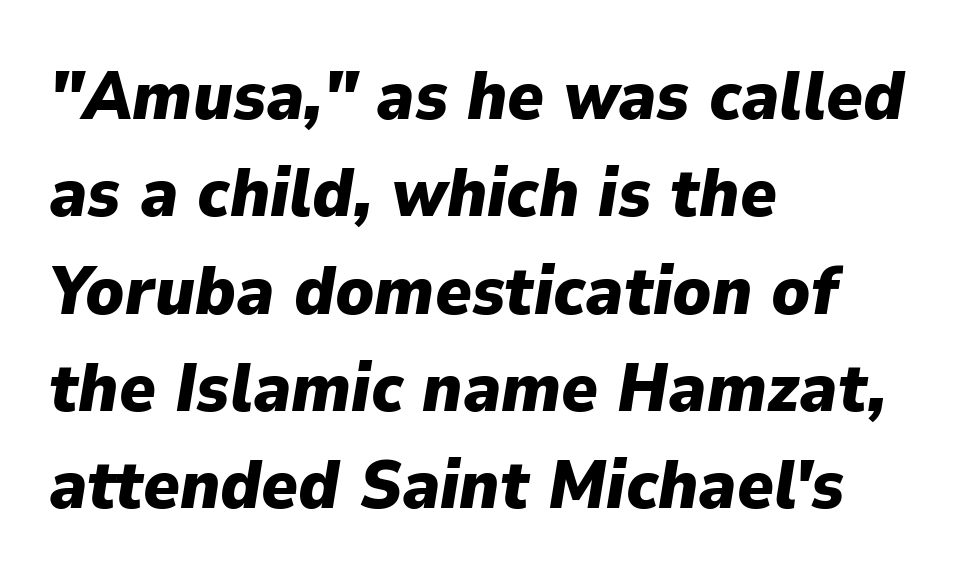
The gap between lines stays unmarked. In terms of weight, the rendering is a true, heavy bold. A student would call this left alignment; a typographer would say flush left, rag right. Observe the lean: these are italic letterforms. The letters sit at their default tracking, neither squeezed nor spread. Line spacing here is normal.
